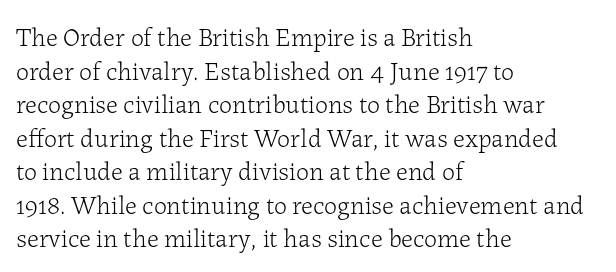
Q: Is the text bold? A: No.
Q: Is the text italic (slanted)? A: No, it is upright.
Q: Is the text underlined? A: No.
Q: How is the paragraph aligned? A: Left-aligned.
Q: Is the spacing between letters normal or unusually wide? A: Normal.
Q: Is the spacing between lines tight, normal or loose? A: Normal.
